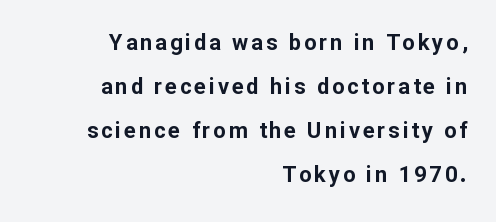
The image shows 22 px bold type, upright; set right-aligned, loose line spacing (2.0x), not underlined.
